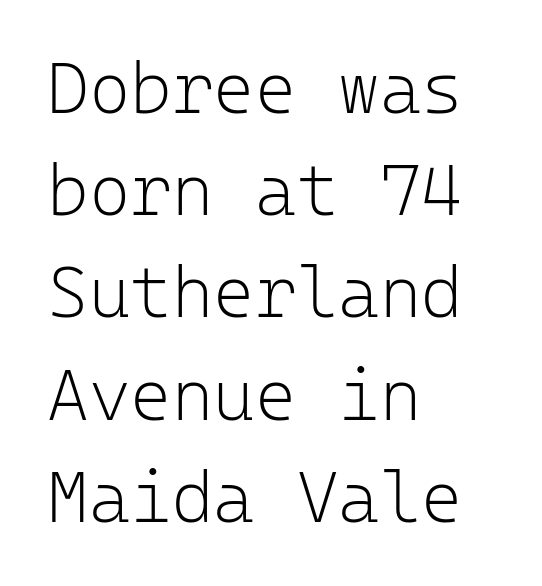
Q: Is the text bold? A: No.
Q: Is the text italic (slanted)? A: No, it is upright.
Q: Is the typeface a serif or a sans-serif typeface? A: Sans-serif.
Q: Is the text underlined? A: No.
Q: How is the paragraph aligned? A: Left-aligned.
Q: Is the spacing between letters normal or unusually wide? A: Normal.
Q: Is the spacing between lines tight, normal or loose? A: Normal.
Q: Width (condensed, normal, or wide)? A: Normal.
Q: Stroke contrast? A: Low.
Q: x-height? A: Medium.
Q: Monospaced? A: Yes.
